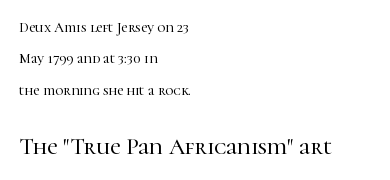
{"italic": "no", "underline": "no", "align": "left", "line_spacing": "loose", "line_spacing_ratio": 2.25, "letter_spacing": "normal", "letter_spacing_em": 0.0, "larger_block": "second", "size_ratio": 1.64, "glyph_px": 23}
